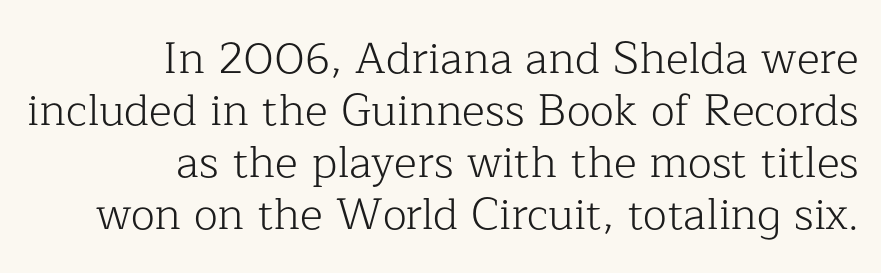
{"serif": "yes", "italic": "no", "bold": "no", "weight": "light", "width": "normal", "stroke_contrast": "low", "x_height": "medium", "monospaced": "no", "underline": "no", "align": "right", "line_spacing_ratio": 1.18, "letter_spacing": "normal", "letter_spacing_em": 0.0, "glyph_px": 44}
